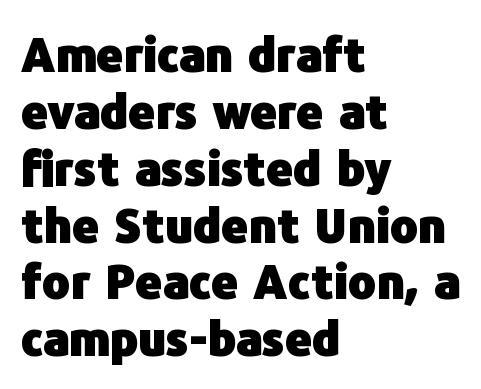
Q: Is the text bold? A: Yes.
Q: Is the text italic (slanted)? A: No, it is upright.
Q: Is the typeface a serif or a sans-serif typeface? A: Sans-serif.
Q: Is the text underlined? A: No.
Q: How is the paragraph aligned? A: Left-aligned.
Q: Is the spacing between letters normal or unusually wide? A: Normal.
Q: Width (condensed, normal, or wide)? A: Normal.
Q: Stroke contrast? A: Low.
Q: x-height? A: Medium.
Q: Monospaced? A: No.
